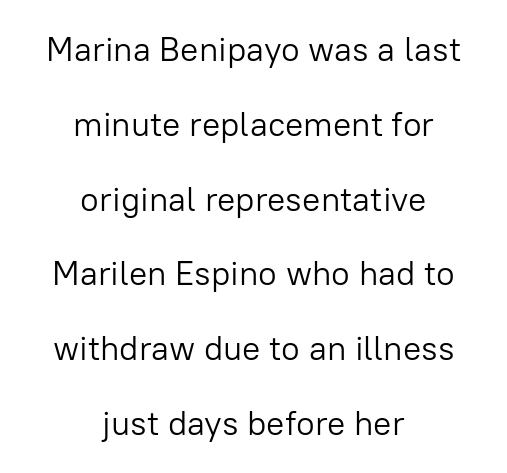
Q: Is the text bold? A: No.
Q: Is the text italic (slanted)? A: No, it is upright.
Q: Is the typeface a serif or a sans-serif typeface? A: Sans-serif.
Q: Is the text underlined? A: No.
Q: How is the paragraph aligned? A: Centered.
Q: Is the spacing between letters normal or unusually wide? A: Normal.
Q: Is the spacing between lines tight, normal or loose? A: Loose.
Q: Width (condensed, normal, or wide)? A: Normal.
Q: Stroke contrast? A: Low.
Q: x-height? A: Medium.
Q: Monospaced? A: No.
